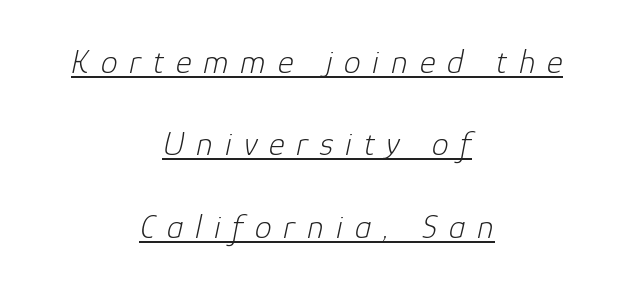
Q: Is the text bold? A: No.
Q: Is the text italic (slanted)? A: Yes, it leans right by about 12 degrees.
Q: Is the text underlined? A: Yes.
Q: How is the paragraph aligned? A: Centered.
Q: Is the spacing between letters normal or unusually wide? A: Unusually wide.
Q: Is the spacing between lines tight, normal or loose? A: Loose.
Q: Width (condensed, normal, or wide)? A: Normal.
Q: Stroke contrast? A: Low.
Q: x-height? A: Medium.
Q: Monospaced? A: No.
